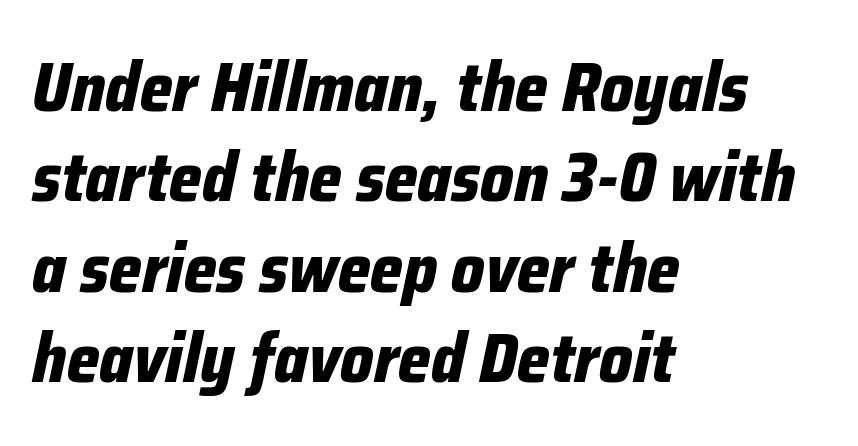
Letter spacing: default. Note the varied advance widths — an 'i' is clearly narrower than an 'm'. The words here are not underlined. Italic? Definitely — the glyphs are oblique. Visually the block forms a straight wall on the left and a jagged coastline on the right.
